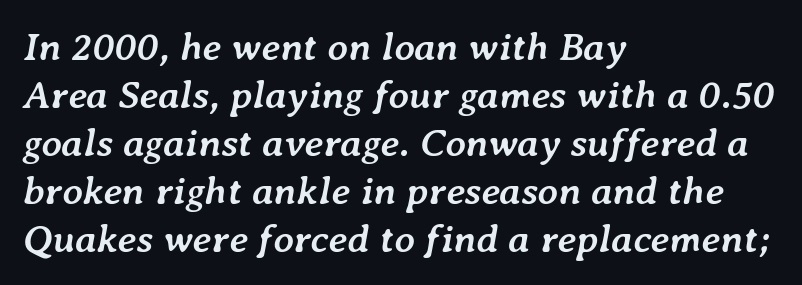
Note the varied advance widths — an 'i' is clearly narrower than an 'm'. The passage is arranged the way most books set body copy — flush left. The letters are slanted; this is an italic face. Anything drawn beneath the words? Only blank space.
